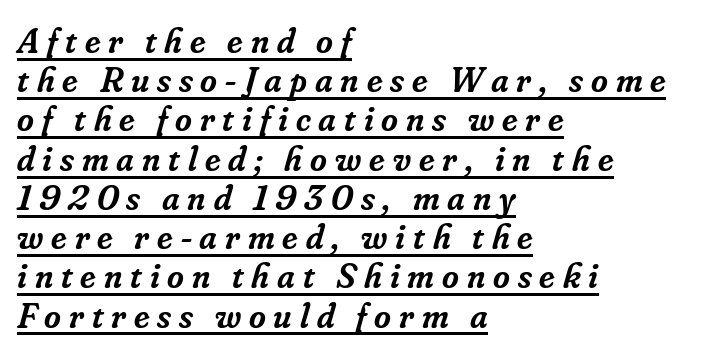
{"serif": "yes", "italic": "yes", "lean": "right", "slant_degrees": 16, "bold": "semi", "weight": "semibold", "width": "normal", "stroke_contrast": "low", "x_height": "small", "monospaced": "no", "underline": "yes", "align": "left", "line_spacing": "tight", "line_spacing_ratio": 1.09, "letter_spacing": "wide", "letter_spacing_em": 0.22, "glyph_px": 36}
